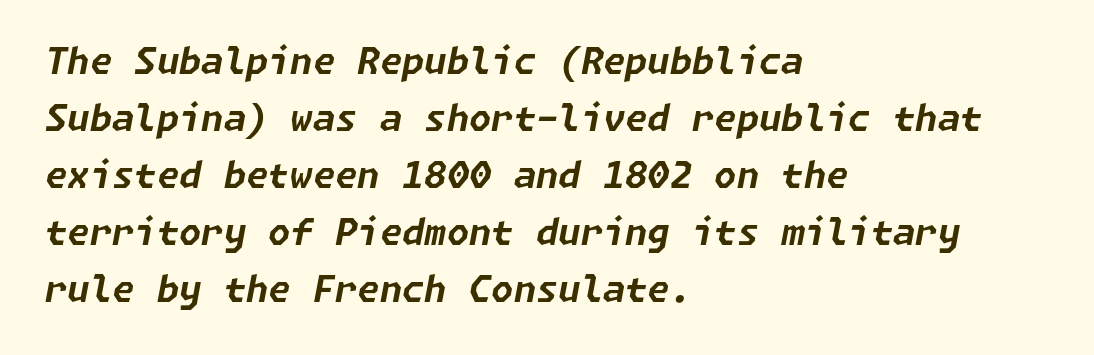
Pretty heavy lettering here — definitely bold. The block of text has a typical density, with ordinary space between rows. Leftover space on each line is placed entirely after the last word. Observe the lean: these are italic letterforms. Decoration check: the copy has no underline.
